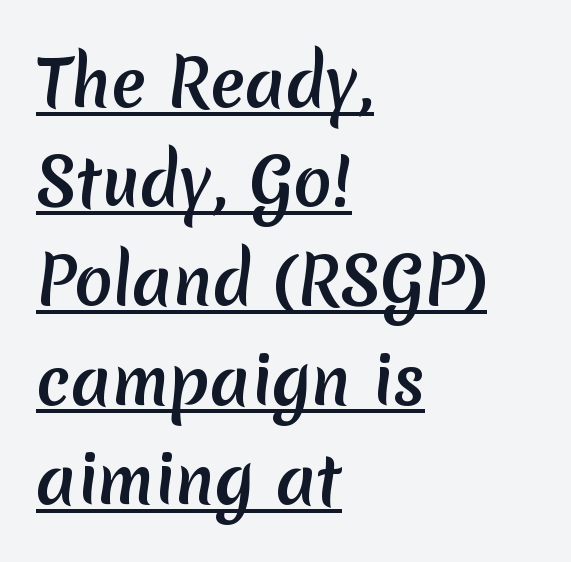
The image shows 64 px semibold sans-serif type; set left-aligned, normal line spacing (1.55x), normal letter spacing, underlined; low stroke contrast and a medium x-height.
